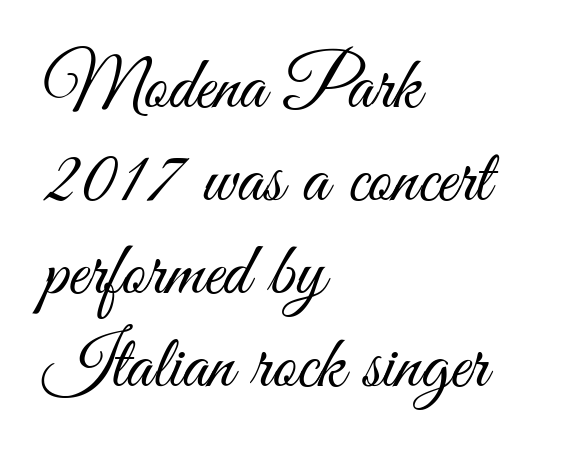
Q: Is the text bold? A: No.
Q: Is the text italic (slanted)? A: Yes.
Q: Is the typeface a serif or a sans-serif typeface? A: Sans-serif.
Q: Is the text underlined? A: No.
Q: How is the paragraph aligned? A: Left-aligned.
Q: Is the spacing between letters normal or unusually wide? A: Normal.
Q: Width (condensed, normal, or wide)? A: Condensed.
Q: Stroke contrast? A: Medium.
Q: x-height? A: Small.
Q: Monospaced? A: No.
